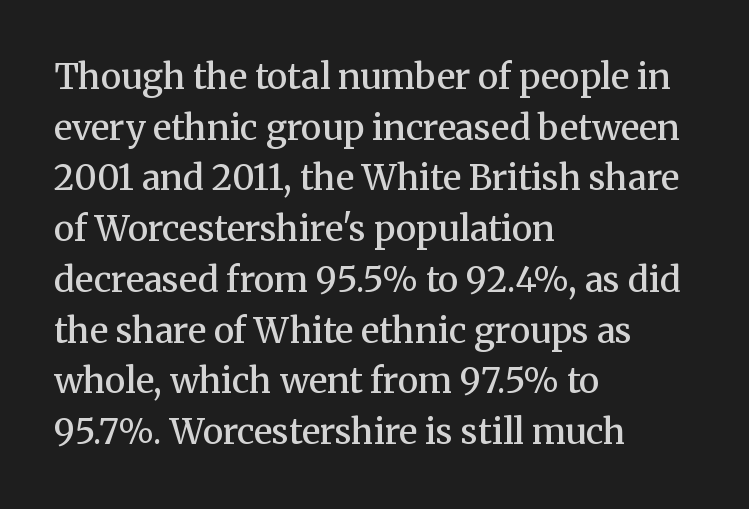
Q: Is the text bold? A: Semi-bold.
Q: Is the text italic (slanted)? A: No, it is upright.
Q: Is the typeface a serif or a sans-serif typeface? A: Serif.
Q: Is the text underlined? A: No.
Q: How is the paragraph aligned? A: Left-aligned.
Q: Is the spacing between letters normal or unusually wide? A: Normal.
Q: Is the spacing between lines tight, normal or loose? A: Normal.
Q: Width (condensed, normal, or wide)? A: Normal.
Q: Stroke contrast? A: Medium.
Q: x-height? A: Medium.
Q: Monospaced? A: No.
